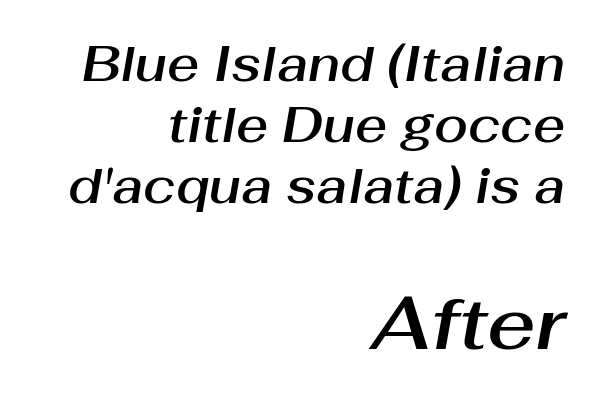
{"italic": "yes", "lean": "right", "slant_degrees": 10, "width": "normal", "stroke_contrast": "medium", "x_height": "medium", "monospaced": "no", "underline": "no", "align": "right", "line_spacing": "normal", "line_spacing_ratio": 1.25, "letter_spacing": "normal", "letter_spacing_em": 0.0, "larger_block": "second", "size_ratio": 1.51, "glyph_px": 74}
